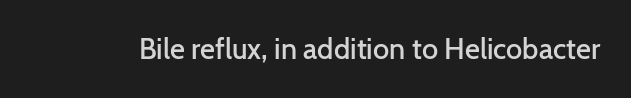
Q: Is the text bold? A: Semi-bold.
Q: Is the text italic (slanted)? A: No, it is upright.
Q: Is the typeface a serif or a sans-serif typeface? A: Sans-serif.
Q: Is the text underlined? A: No.
Q: Is the spacing between letters normal or unusually wide? A: Normal.
Q: Width (condensed, normal, or wide)? A: Normal.
Q: Stroke contrast? A: Low.
Q: x-height? A: Medium.
Q: Monospaced? A: No.
